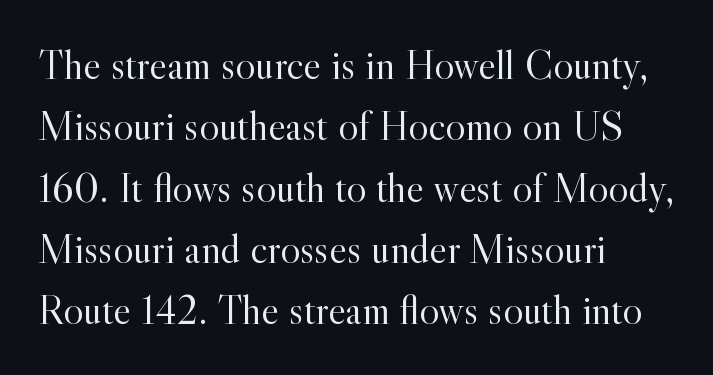
The image shows 42 px light serif type, upright; set left-aligned, normal line spacing (1.46x), normal letter spacing, not underlined; a small x-height.
